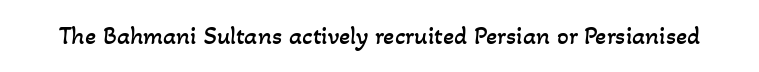
The image shows 26 px text type; set normal letter spacing, not underlined.
